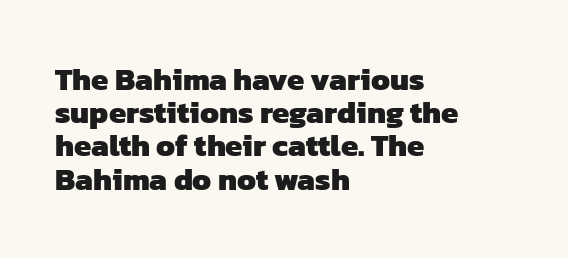
Q: Is the text bold? A: Yes.
Q: Is the typeface a serif or a sans-serif typeface? A: Sans-serif.
Q: Is the text underlined? A: No.
Q: How is the paragraph aligned? A: Left-aligned.
Q: Is the spacing between letters normal or unusually wide? A: Normal.
Q: Is the spacing between lines tight, normal or loose? A: Tight.
Q: Width (condensed, normal, or wide)? A: Normal.
Q: Stroke contrast? A: Low.
Q: x-height? A: Medium.
Q: Monospaced? A: No.
